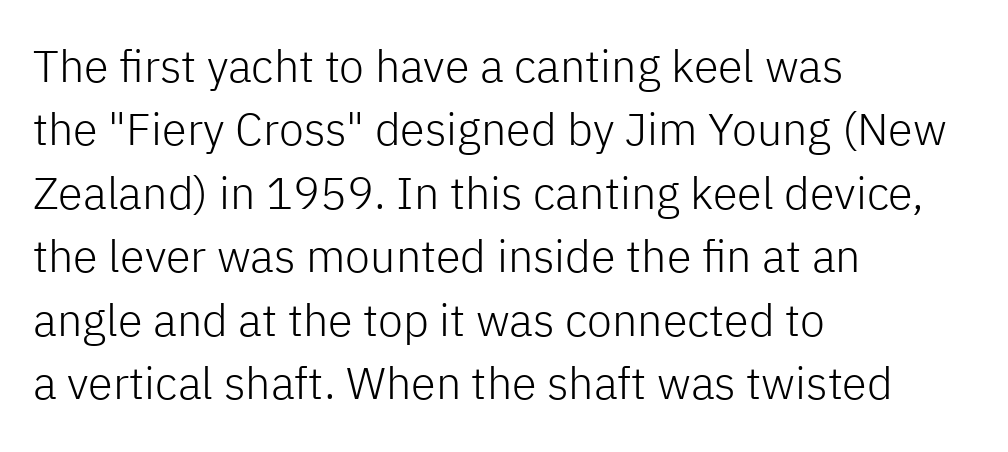
The image shows 45 px light sans-serif type, upright; set left-aligned, normal line spacing (1.41x), normal letter spacing, not underlined; low stroke contrast and a medium x-height.
